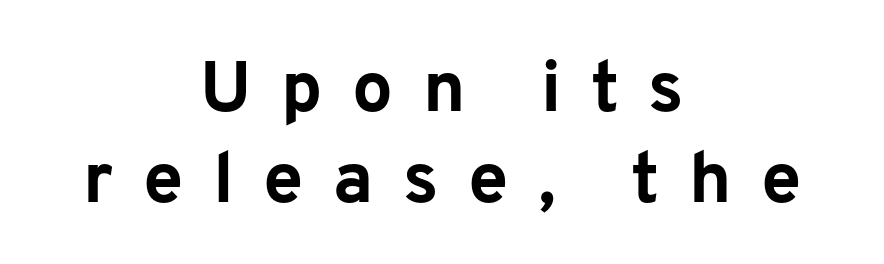
Q: Is the text bold? A: Yes.
Q: Is the text italic (slanted)? A: No, it is upright.
Q: Is the typeface a serif or a sans-serif typeface? A: Sans-serif.
Q: Is the text underlined? A: No.
Q: How is the paragraph aligned? A: Centered.
Q: Is the spacing between letters normal or unusually wide? A: Unusually wide.
Q: Is the spacing between lines tight, normal or loose? A: Normal.
Q: Width (condensed, normal, or wide)? A: Normal.
Q: Stroke contrast? A: Low.
Q: x-height? A: Medium.
Q: Monospaced? A: No.
